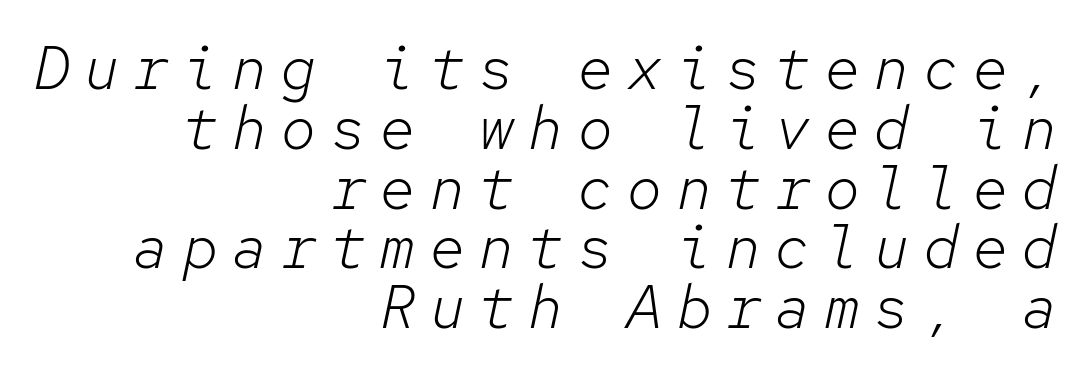
How are the letters spaced? Widely, with obvious added tracking. Quick note: interline space is minimal. A student would call this right alignment; a typographer would say flush right, rag left. If you drew a line through each stem, it would be angled. Bold? No — there's no thickening of the strokes.
